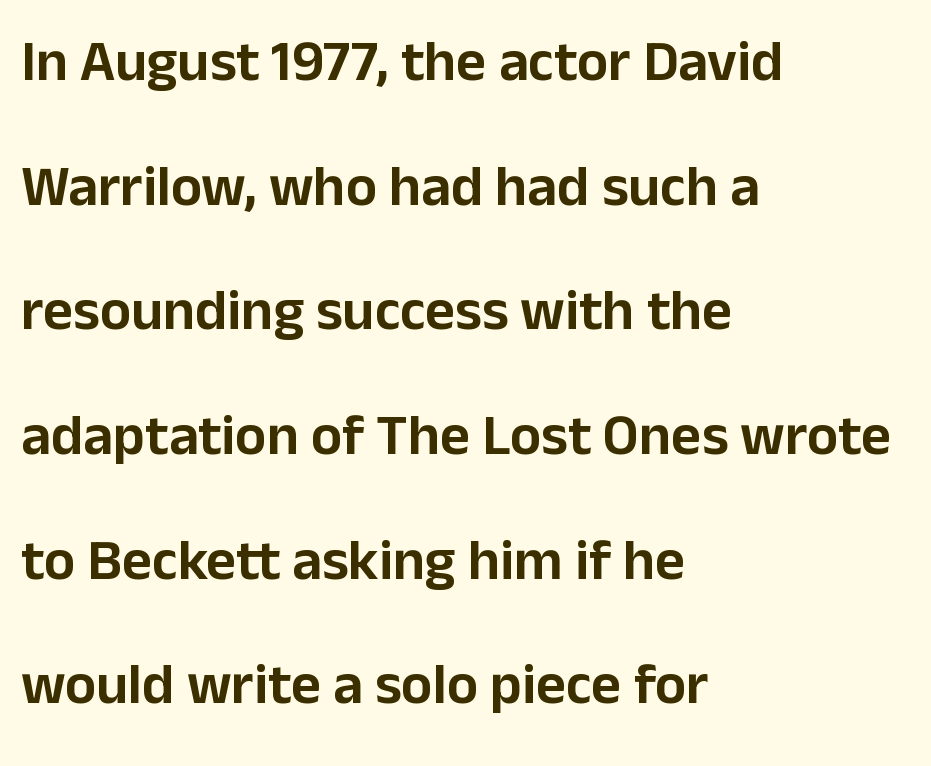
Proportional: the letters do not fall into vertical columns. Look at the tracking — it's just the regular setting, nothing added. This rendering uses left alignment, leaving the right contour irregular. The passage shown stacks its lines with a broad gap. The gap between lines stays unmarked.
